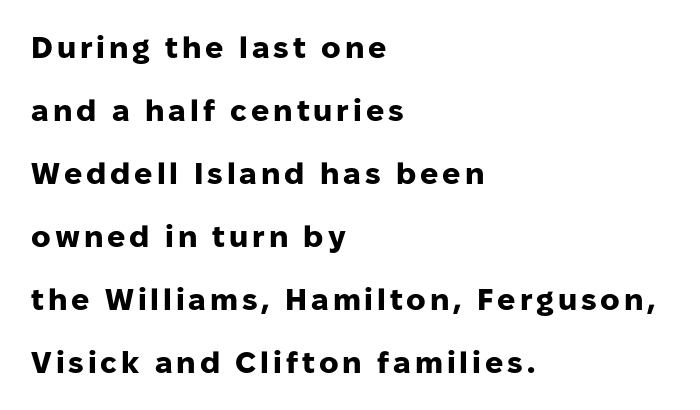
These lines stand farther apart than default settings would place them. Spacing verdict: proportional, widths tailored to each character. This sample uses a sans-serif face. Every stem runs plumb, perpendicular to the baseline.
